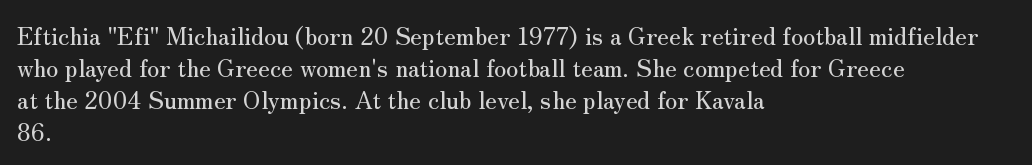
No italicization has been applied; the sample stays upright. The vertical gap from one line to the next is medium. Standard letterfit; no display-style spreading of the glyphs. The passage is arranged the way most books set body copy — flush left. Rule under the text: the space is simply empty.
